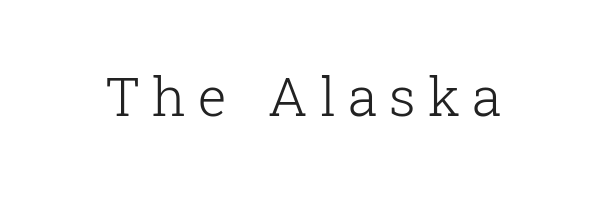
The image shows 54 px light serif type, upright; set unusually wide letter spacing (+0.22 em), not underlined; low stroke contrast and a medium x-height.
